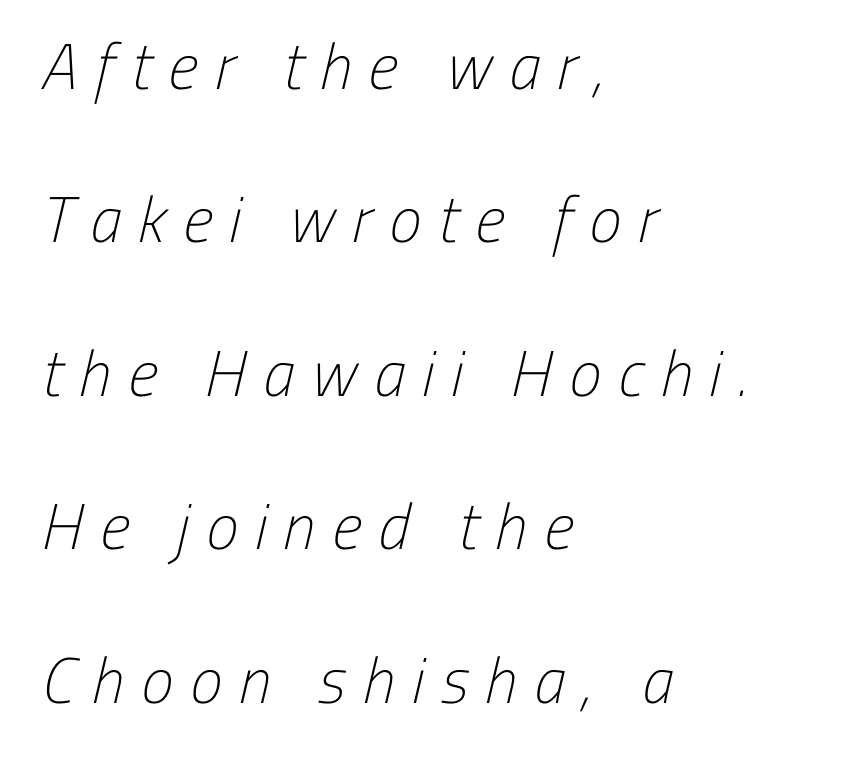
Q: Is the text bold? A: No.
Q: Is the typeface a serif or a sans-serif typeface? A: Sans-serif.
Q: Is the text underlined? A: No.
Q: How is the paragraph aligned? A: Left-aligned.
Q: Is the spacing between letters normal or unusually wide? A: Unusually wide.
Q: Is the spacing between lines tight, normal or loose? A: Loose.
Q: Width (condensed, normal, or wide)? A: Condensed.
Q: Stroke contrast? A: Low.
Q: x-height? A: Medium.
Q: Monospaced? A: No.
